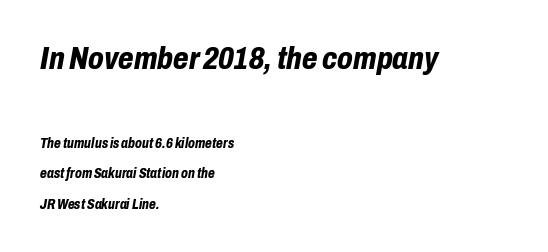
The block of text is sparse from top to bottom, with ample space between rows. The letters sit at their default tracking, neither squeezed nor spread. Beneath every word, the page is bare. Between these two stacked blocks, the higher one wins on size.
